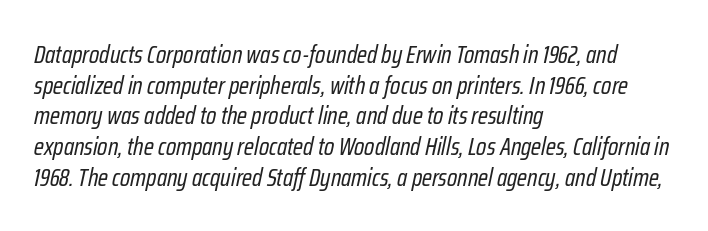
Casual observation: everything's shoved over to the left. The font's italic variant was chosen for this text. A light-to-regular cut is what we see here. Observe the ordinary spacing: letters are neighbours, not strangers.
